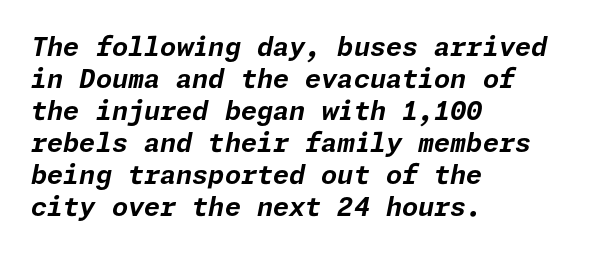
{"italic": "yes", "lean": "right", "slant_degrees": 11, "bold": "yes", "underline": "no", "align": "left", "line_spacing_ratio": 1.23, "letter_spacing": "normal", "letter_spacing_em": 0.0, "glyph_px": 26}
